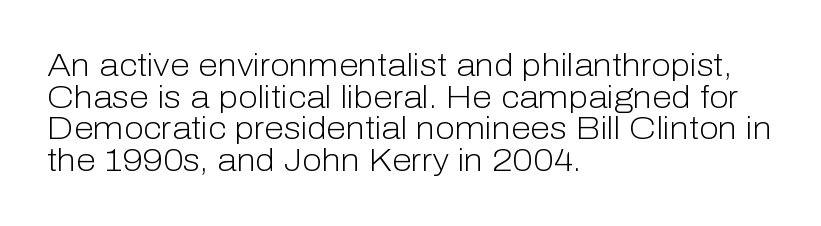
{"serif": "no", "italic": "no", "bold": "no", "weight": "light", "width": "normal", "stroke_contrast": "low", "x_height": "medium", "monospaced": "no", "underline": "no", "align": "left", "line_spacing": "tight", "line_spacing_ratio": 0.99, "letter_spacing": "normal", "letter_spacing_em": 0.0, "glyph_px": 32}
